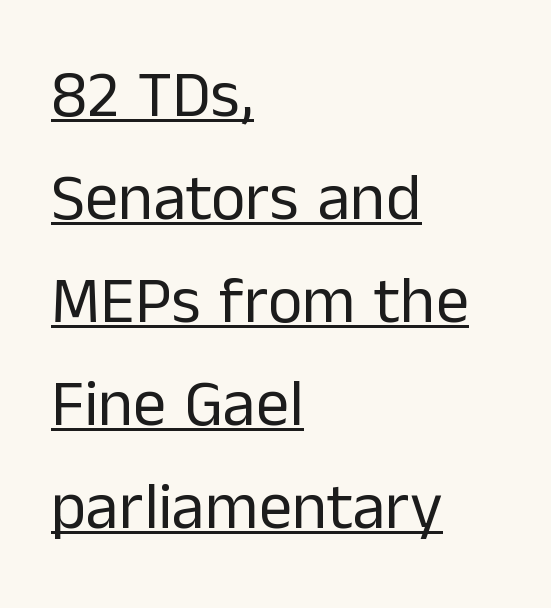
{"serif": "no", "italic": "no", "bold": "no", "weight": "regular", "width": "normal", "stroke_contrast": "low", "x_height": "medium", "monospaced": "no", "underline": "yes", "align": "left", "line_spacing": "normal", "line_spacing_ratio": 1.56, "letter_spacing": "normal", "letter_spacing_em": 0.0, "glyph_px": 66}
